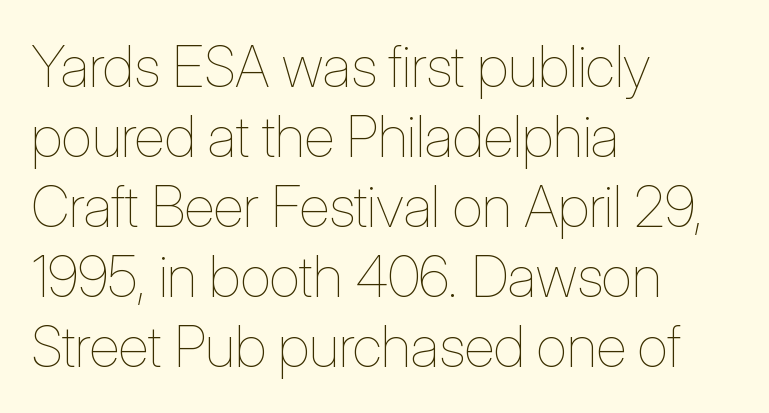
Q: Is the text bold? A: No.
Q: Is the text italic (slanted)? A: No, it is upright.
Q: Is the text underlined? A: No.
Q: How is the paragraph aligned? A: Left-aligned.
Q: Is the spacing between letters normal or unusually wide? A: Normal.
Q: Width (condensed, normal, or wide)? A: Condensed.
Q: Stroke contrast? A: Low.
Q: x-height? A: Medium.
Q: Monospaced? A: No.
